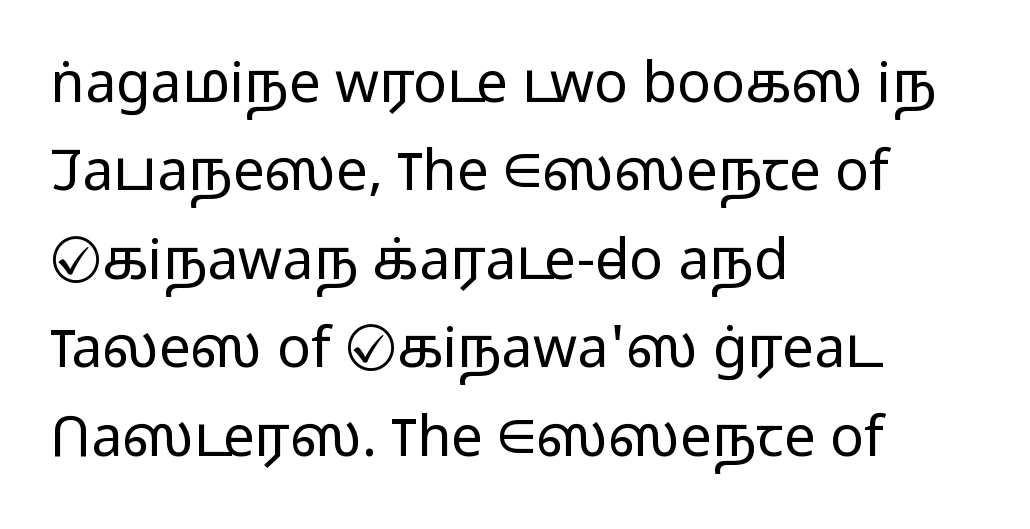
{"serif": "no", "italic": "no", "bold": "no", "weight": "light", "width": "wide", "stroke_contrast": "low", "x_height": "medium", "monospaced": "no", "underline": "no", "align": "left", "line_spacing": "normal", "line_spacing_ratio": 1.58, "letter_spacing": "normal", "letter_spacing_em": 0.0, "glyph_px": 56}
